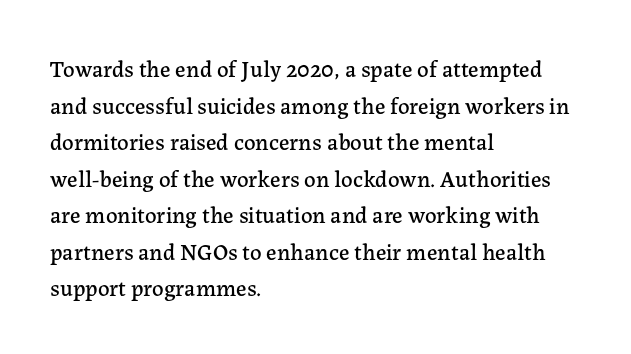
{"italic": "no", "underline": "no", "align": "left", "line_spacing": "normal", "line_spacing_ratio": 1.59, "letter_spacing": "normal", "letter_spacing_em": 0.0, "glyph_px": 23}
